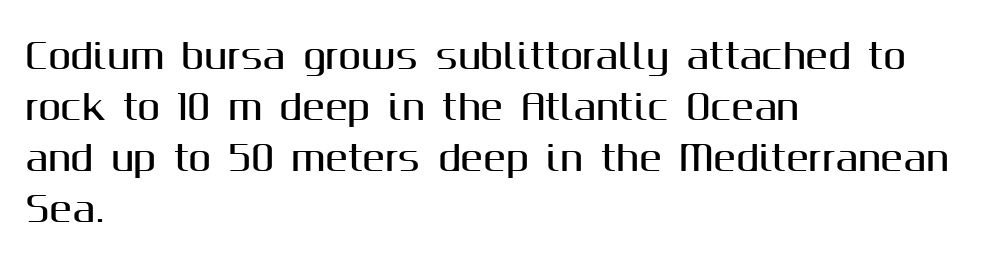
{"serif": "no", "italic": "no", "width": "normal", "stroke_contrast": "medium", "x_height": "medium", "monospaced": "no", "underline": "no", "align": "left", "line_spacing": "normal", "line_spacing_ratio": 1.5, "letter_spacing": "normal", "letter_spacing_em": 0.0, "glyph_px": 34}
